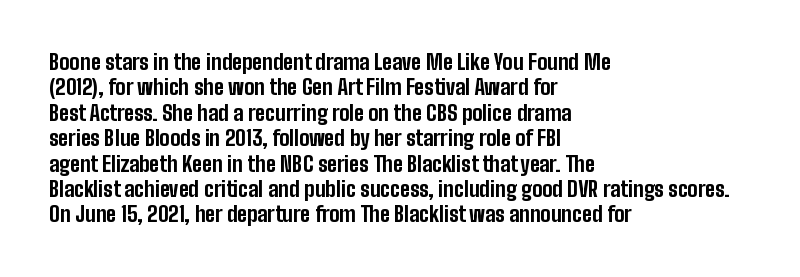
The image shows 21 px bold type, upright; set left-aligned, line spacing 1.21x, normal letter spacing, not underlined.
